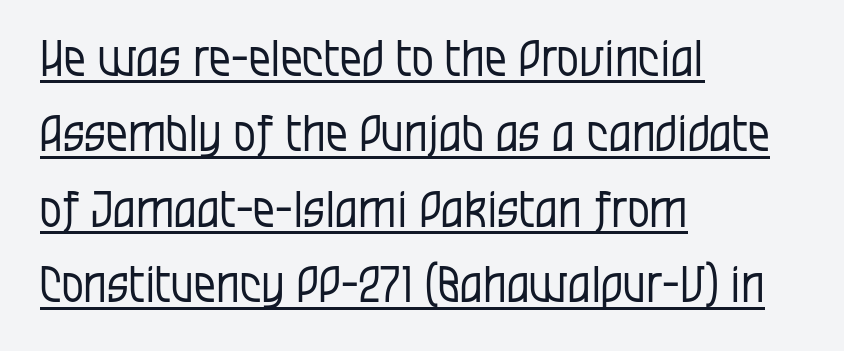
The image shows 49 px regular-weight, condensed sans-serif type, upright; set left-aligned, normal line spacing (1.54x), normal letter spacing, underlined; low stroke contrast and a large x-height.
